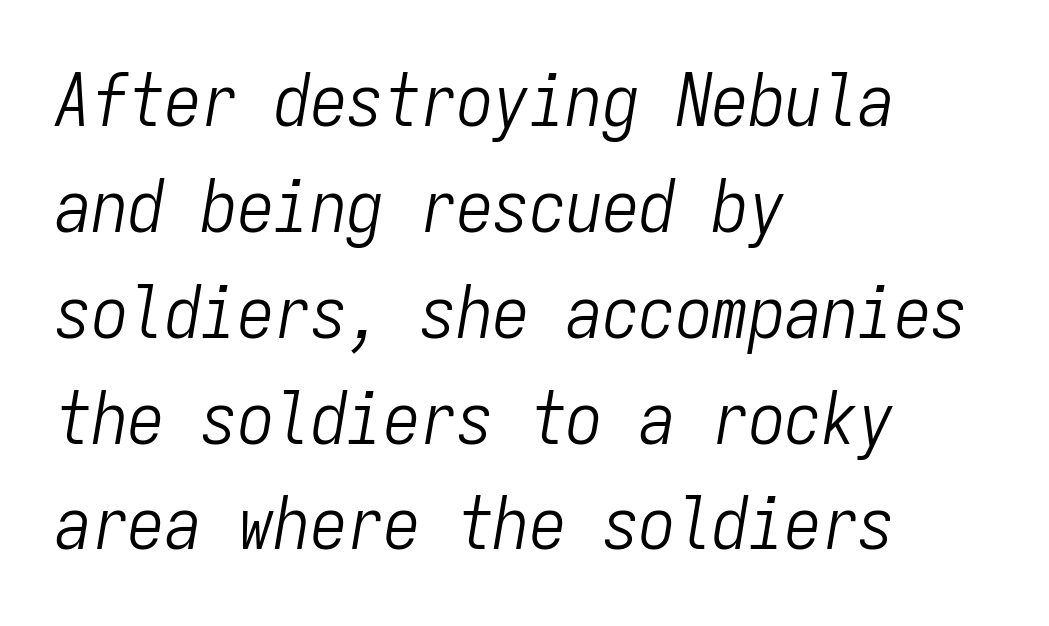
{"italic": "yes", "lean": "right", "slant_degrees": 9, "bold": "no", "weight": "light", "width": "condensed", "stroke_contrast": "low", "x_height": "medium", "monospaced": "yes", "underline": "no", "align": "left", "line_spacing": "normal", "line_spacing_ratio": 1.45, "letter_spacing": "normal", "letter_spacing_em": 0.0, "glyph_px": 73}
